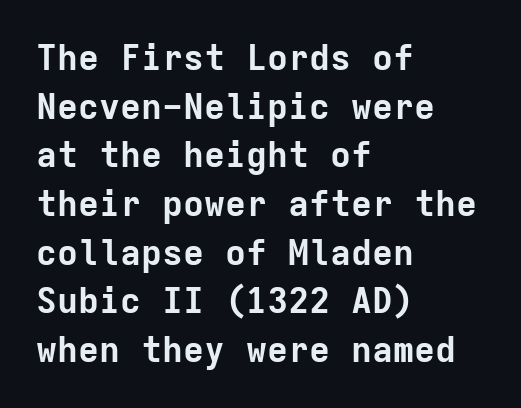
Q: Is the text bold? A: Yes.
Q: Is the text italic (slanted)? A: No, it is upright.
Q: Is the typeface a serif or a sans-serif typeface? A: Sans-serif.
Q: Is the text underlined? A: No.
Q: How is the paragraph aligned? A: Left-aligned.
Q: Is the spacing between letters normal or unusually wide? A: Normal.
Q: Is the spacing between lines tight, normal or loose? A: Normal.
Q: Width (condensed, normal, or wide)? A: Normal.
Q: Stroke contrast? A: Low.
Q: x-height? A: Medium.
Q: Monospaced? A: Yes.
